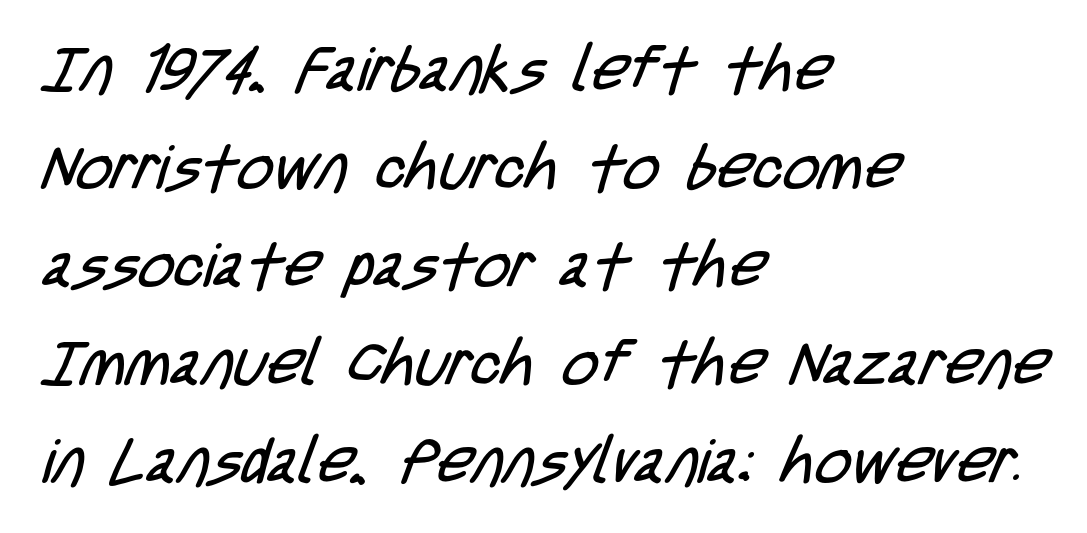
The image shows 62 px regular-weight, condensed sans-serif type; set left-aligned, normal line spacing (1.58x), normal letter spacing, not underlined; low stroke contrast and a large x-height.
